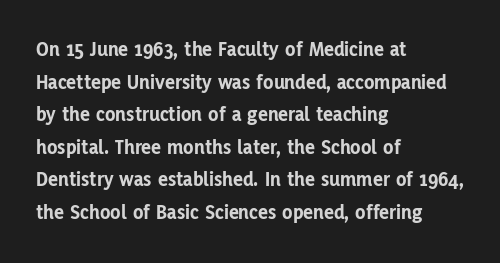
Q: Is the text bold? A: Yes.
Q: Is the text italic (slanted)? A: No, it is upright.
Q: Is the text underlined? A: No.
Q: How is the paragraph aligned? A: Left-aligned.
Q: Is the spacing between letters normal or unusually wide? A: Normal.
Q: Is the spacing between lines tight, normal or loose? A: Normal.
